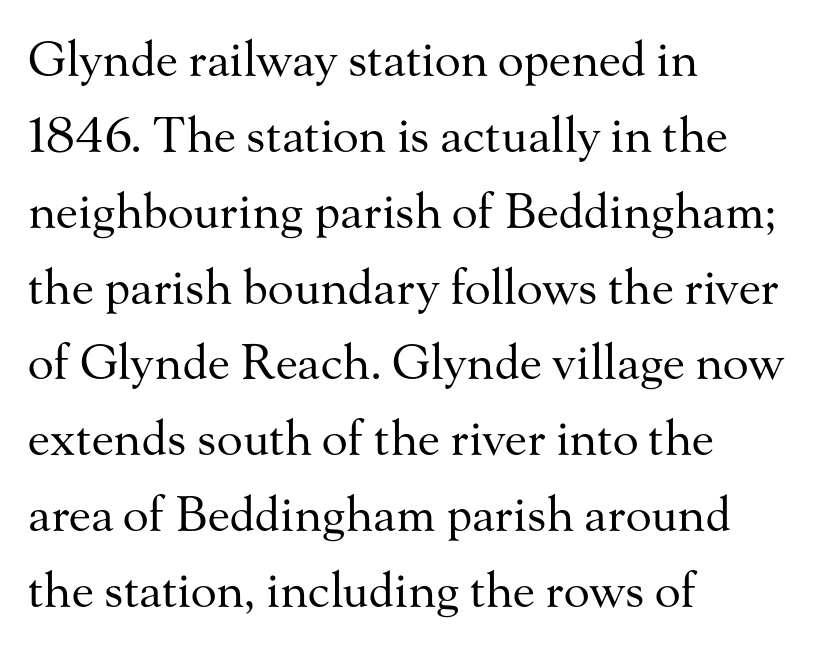
This is serif lettering, the kind often seen in printed books. Tracking here is standard; glyphs follow each other at the usual distance. Where is the straight margin? On the left. No italicization has been applied; the sample stays upright. Descender tails drop into unmarked territory.
